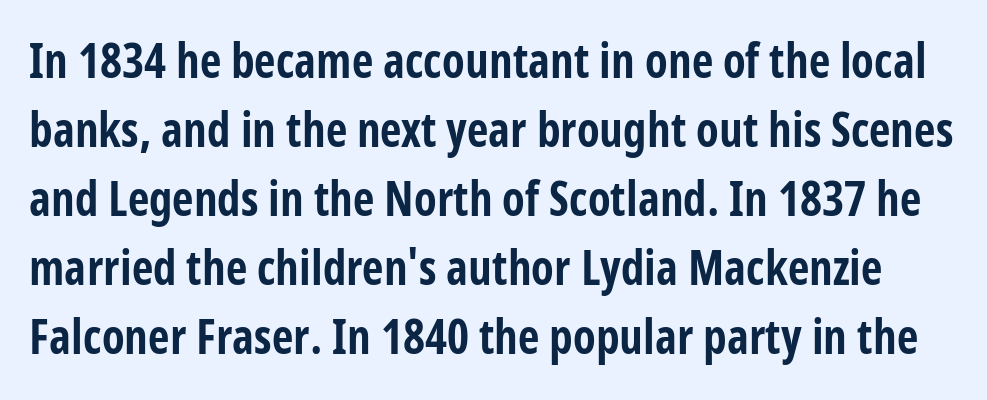
Q: Is the text bold? A: Yes.
Q: Is the text italic (slanted)? A: No, it is upright.
Q: Is the typeface a serif or a sans-serif typeface? A: Sans-serif.
Q: Is the text underlined? A: No.
Q: Is the spacing between letters normal or unusually wide? A: Normal.
Q: Is the spacing between lines tight, normal or loose? A: Normal.
Q: Width (condensed, normal, or wide)? A: Condensed.
Q: Stroke contrast? A: Low.
Q: x-height? A: Medium.
Q: Monospaced? A: No.
